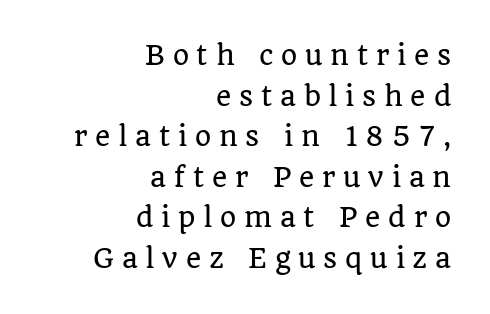
Casual observation: everything's shoved over to the right. Vertical strokes here are truly vertical. Words appear elongated and porous because spacing is wide. The passage shown is not underscored anywhere. The leading is moderate, giving the passage an even texture.
